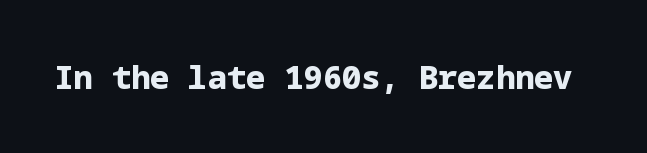
{"serif": "no", "italic": "no", "bold": "yes", "weight": "bold", "width": "normal", "stroke_contrast": "low", "x_height": "medium", "underline": "no", "letter_spacing": "normal", "letter_spacing_em": 0.0, "glyph_px": 32}
